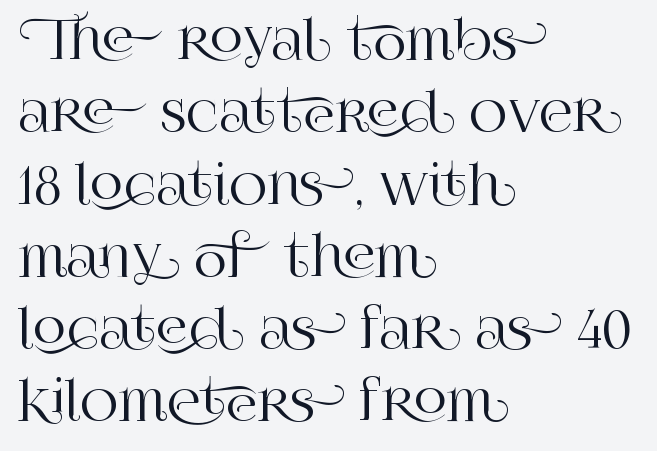
{"serif": "yes", "italic": "no", "width": "normal", "stroke_contrast": "high", "x_height": "large", "monospaced": "no", "underline": "no", "align": "left", "line_spacing": "normal", "line_spacing_ratio": 1.39, "letter_spacing": "normal", "letter_spacing_em": 0.0, "glyph_px": 52}
